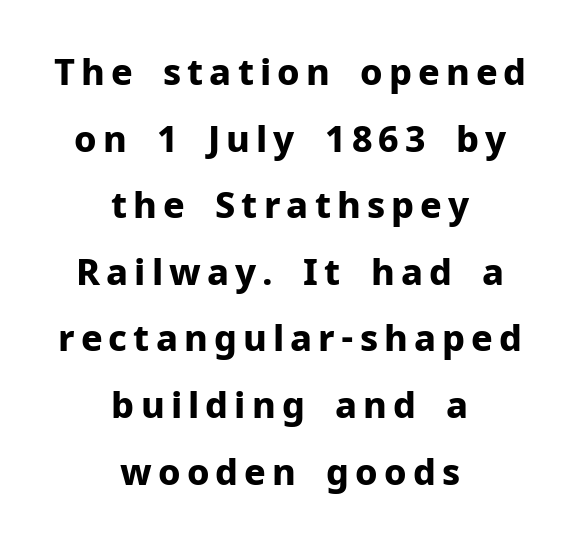
The paragraph has two soft edges and a firm central axis. The face used here has the dense, thick strokes of a bold. The foot of each line stays bare and open. Does the lettering tilt? It doesn't — this is upright. Is this a sans? Yes — the strokes have no serifs. Proportional: the letters do not fall into vertical columns.
